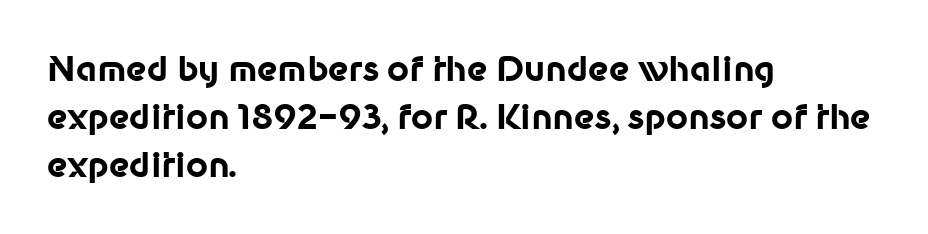
The image shows 34 px bold sans-serif type, upright; set left-aligned, normal line spacing (1.41x), normal letter spacing, not underlined; low stroke contrast and a medium x-height.
